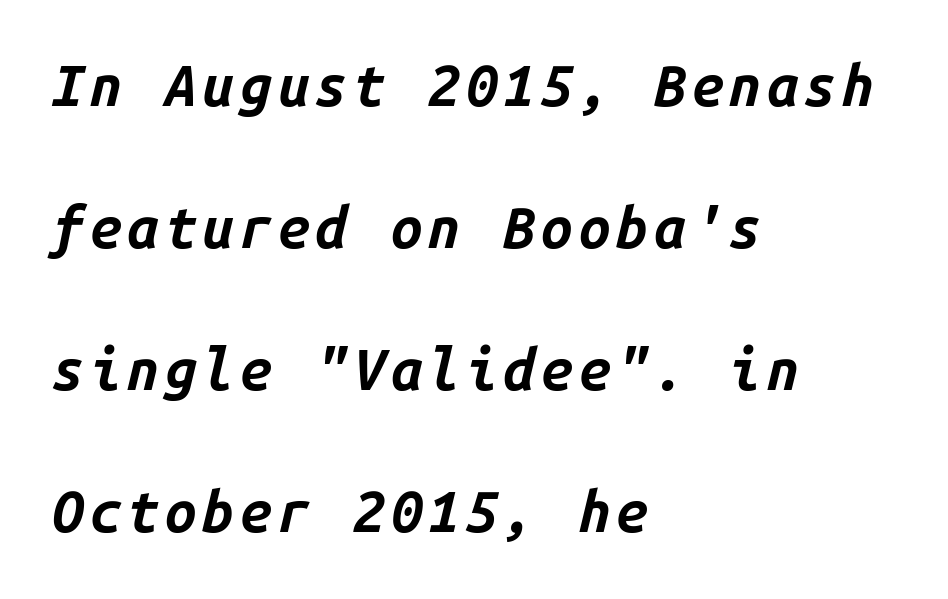
Q: Is the text bold? A: Yes.
Q: Is the text italic (slanted)? A: Yes, it leans right by about 14 degrees.
Q: Is the text underlined? A: No.
Q: How is the paragraph aligned? A: Left-aligned.
Q: Is the spacing between lines tight, normal or loose? A: Loose.
Q: Width (condensed, normal, or wide)? A: Normal.
Q: Stroke contrast? A: Low.
Q: x-height? A: Medium.
Q: Monospaced? A: Yes.
